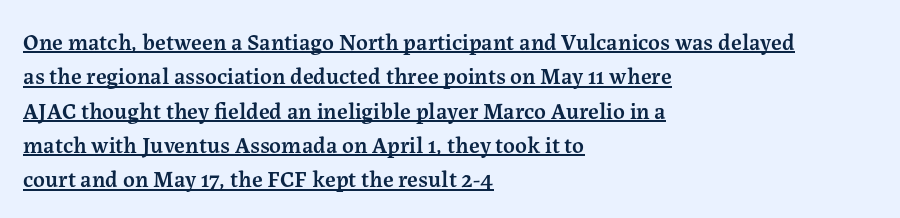
The letters sit at their default tracking, neither squeezed nor spread. I'd describe the lettering as semibold — firm but not a full bold. Italic: no, the glyphs are upright roman. The lettering is marked with a stroke running underneath it. Honestly, the row spacing looks completely unremarkable.
